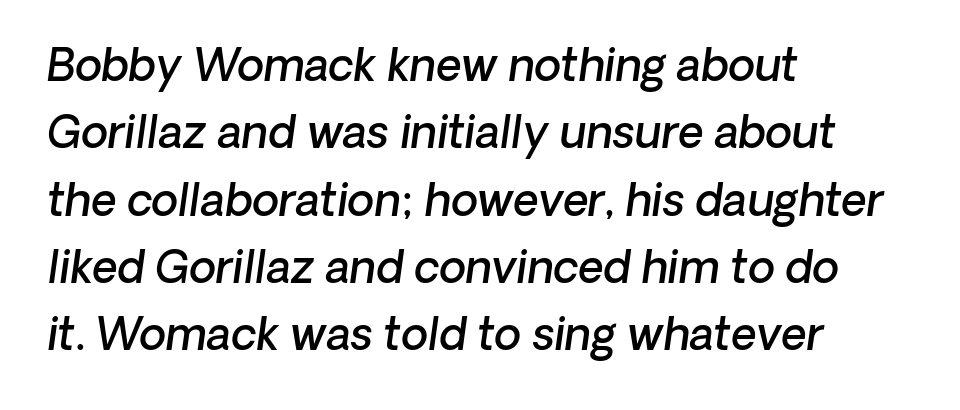
The words here are not underlined. The glyphs look as if they've been sheared to an angle. Regarding leading, the lines here are spaced in the standard way. Here the designer chose a conventional face with non-uniform glyph widths. As a designer I'd log this as weight 600, semibold. The passage shown has conventional tracking throughout.
